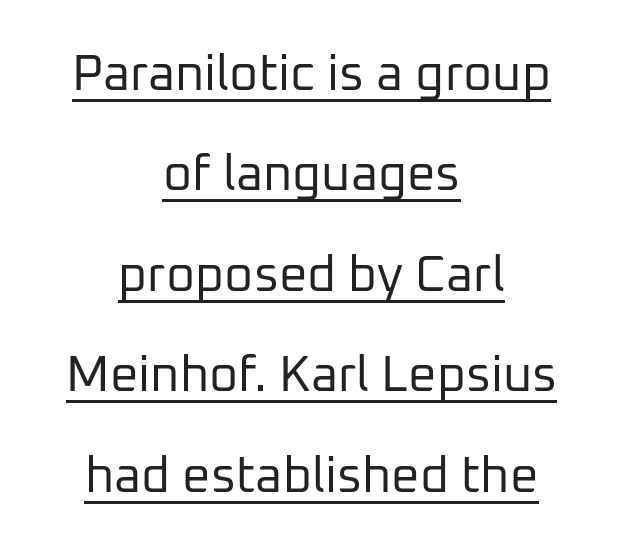
{"serif": "no", "italic": "no", "bold": "no", "weight": "regular", "width": "normal", "stroke_contrast": "low", "x_height": "medium", "monospaced": "no", "underline": "yes", "align": "center", "line_spacing": "loose", "line_spacing_ratio": 2.01, "letter_spacing": "normal", "letter_spacing_em": 0.0, "glyph_px": 50}
